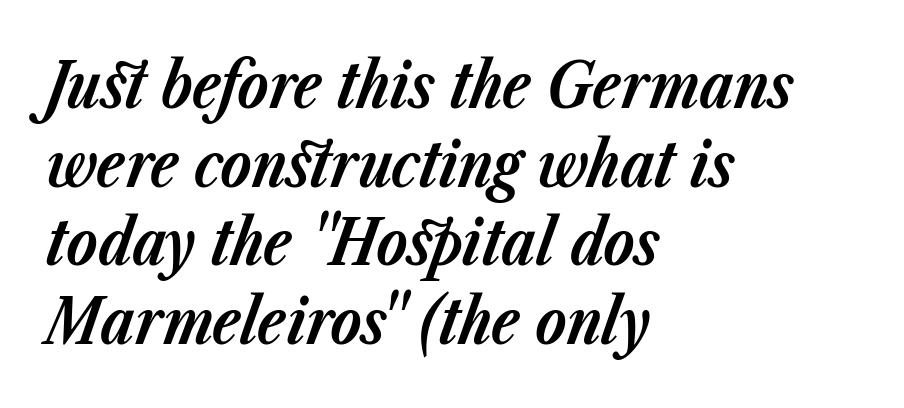
{"italic": "yes", "lean": "right", "slant_degrees": 23, "bold": "yes", "weight": "bold", "width": "normal", "stroke_contrast": "low", "x_height": "medium", "monospaced": "no", "underline": "no", "align": "left", "line_spacing": "normal", "line_spacing_ratio": 1.25, "letter_spacing": "normal", "letter_spacing_em": 0.0, "glyph_px": 63}
